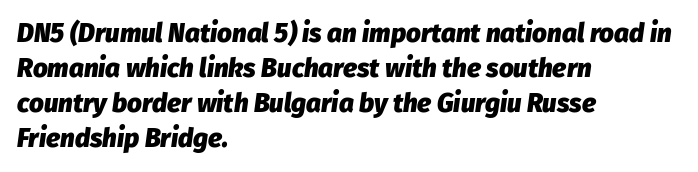
{"italic": "yes", "lean": "right", "slant_degrees": 8, "bold": "yes", "underline": "no", "align": "left", "line_spacing": "normal", "line_spacing_ratio": 1.35, "letter_spacing": "normal", "letter_spacing_em": 0.0, "glyph_px": 26}
